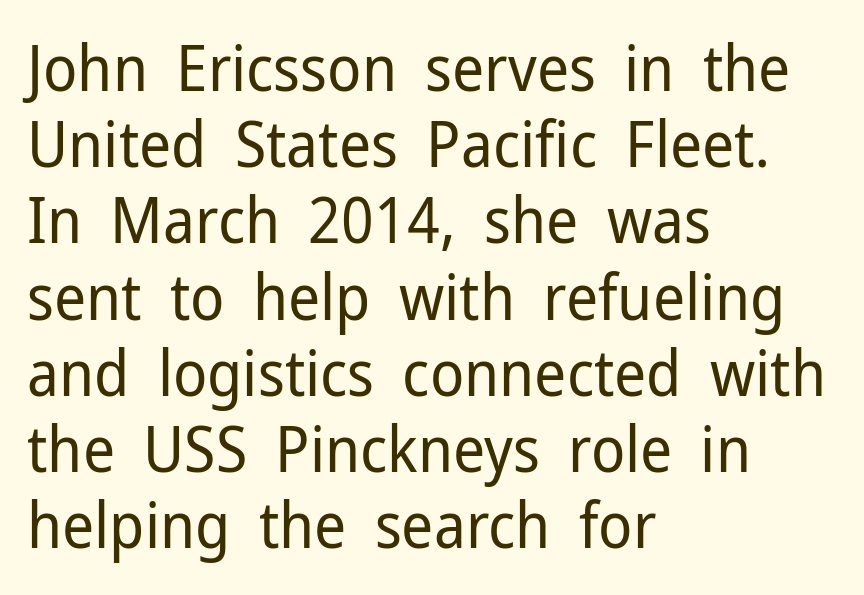
These lines keep a tight, regular rhythm from letter to letter. A typesetter would call this proportional, since set widths differ per character. The typeface has the unassuming heft of standard copy or less. You can tell it's not italic because the verticals are truly vertical.
